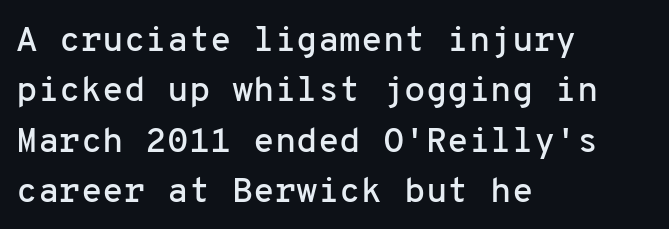
{"serif": "no", "italic": "no", "width": "normal", "stroke_contrast": "low", "x_height": "medium", "monospaced": "yes", "underline": "no", "align": "left", "line_spacing": "normal", "line_spacing_ratio": 1.44, "letter_spacing": "normal", "letter_spacing_em": 0.0, "glyph_px": 35}
